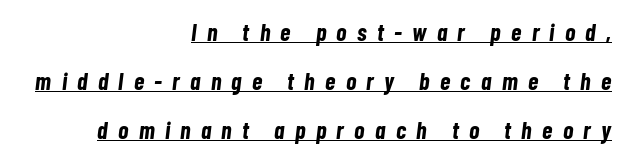
{"italic": "yes", "lean": "right", "slant_degrees": 7, "bold": "yes", "underline": "yes", "align": "right", "line_spacing": "loose", "line_spacing_ratio": 2.04, "letter_spacing": "wide", "letter_spacing_em": 0.43, "glyph_px": 24}
